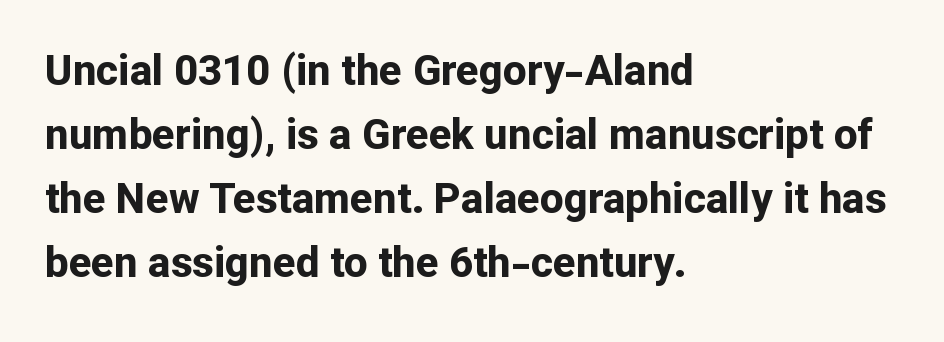
Does the type have serifs? No, each stem ends abruptly. The words here are not underlined. Line beginnings align vertically; line endings do not. These lines are rendered in a variable-pitch font.
